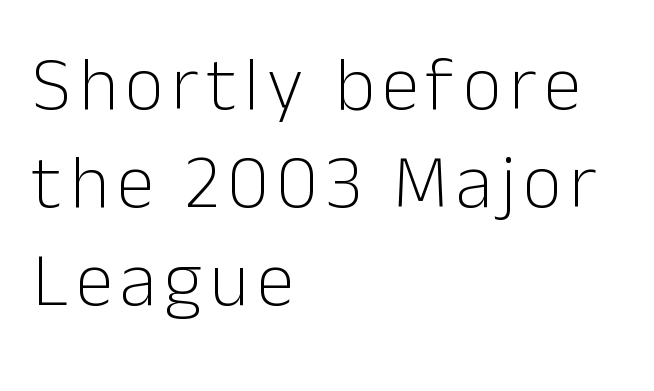
{"serif": "no", "italic": "no", "bold": "no", "weight": "light", "width": "normal", "stroke_contrast": "low", "x_height": "medium", "monospaced": "no", "underline": "no", "align": "left", "line_spacing": "normal", "line_spacing_ratio": 1.29, "glyph_px": 76}
